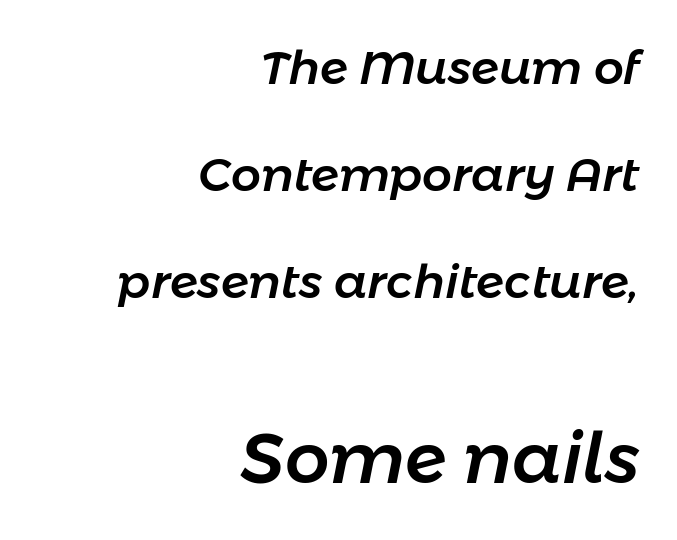
Compared with ordinary roman type, these characters are visibly tilted. Anything drawn beneath the words? Only blank space. Typesetter's note — lower block bumped up in size, upper block left smaller. The passage shown has conventional tracking throughout. The block of text is sparse from top to bottom, with ample space between rows. Think of a printed novel: that variable character pitch is what you see here.
